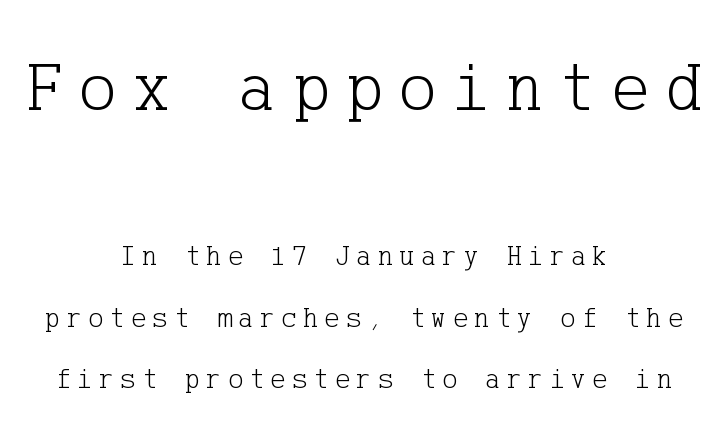
Vertical strokes here are truly vertical. You could only call the tracking loose — the letters float apart. The upper block of text is set noticeably larger than the block beneath it. Teacher's note: observe the equal gaps on both sides — that is centered alignment.
